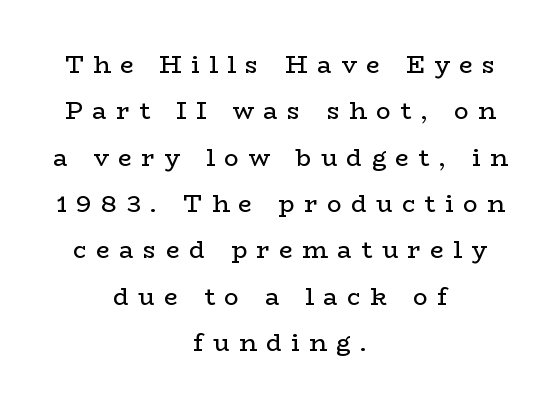
The image shows 24 px text type, upright; set centered, loose line spacing (1.93x), unusually wide letter spacing (+0.4 em), not underlined.
